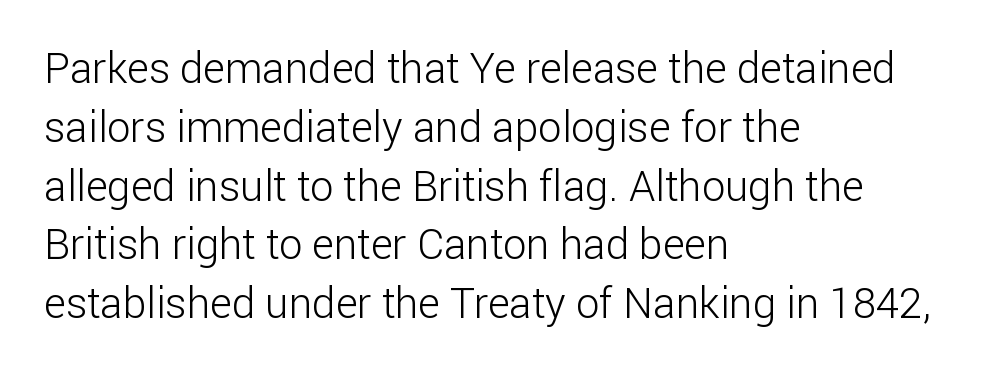
Quick note: interline space is typical. Proportional: the letters do not fall into vertical columns. Ink coverage per letter is moderate at most. The passage shown is typeset with a sans-serif family.
